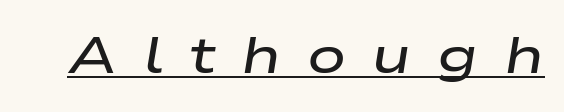
Q: Is the text bold? A: Semi-bold.
Q: Is the text italic (slanted)? A: Yes, it leans right by about 9 degrees.
Q: Is the text underlined? A: Yes.
Q: Is the spacing between letters normal or unusually wide? A: Unusually wide.
Q: Width (condensed, normal, or wide)? A: Wide.
Q: Stroke contrast? A: Low.
Q: x-height? A: Medium.
Q: Monospaced? A: No.
